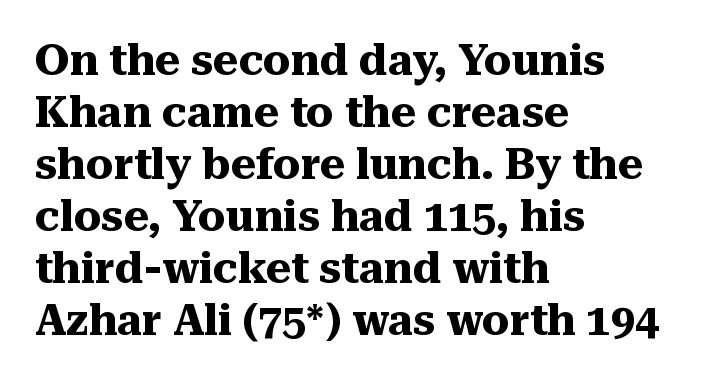
Anything drawn beneath the words? Only blank space. This is serif lettering, the kind often seen in printed books. Do the characters align in a grid? No, the font is proportional. Heavy-handed strokes throughout: this text is bold.
